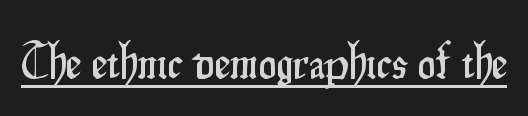
The image shows 50 px condensed sans-serif type, upright; set normal letter spacing, underlined; low stroke contrast and a small x-height.
